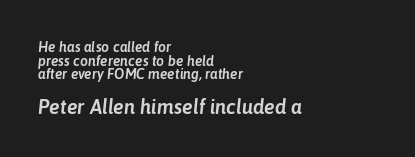
The image shows 20 px text type, italic (leaning right); set left-aligned, tight line spacing (0.97x), normal letter spacing, not underlined; the second (bottom) block is 1.43x larger.
